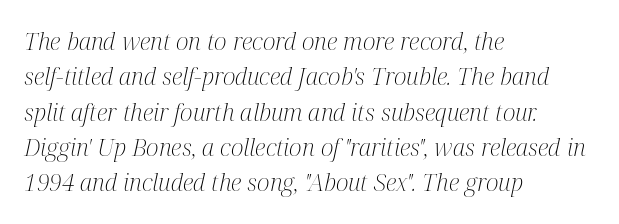
Q: Is the text bold? A: No.
Q: Is the text italic (slanted)? A: Yes, it leans right by about 12 degrees.
Q: Is the text underlined? A: No.
Q: How is the paragraph aligned? A: Left-aligned.
Q: Is the spacing between letters normal or unusually wide? A: Normal.
Q: Is the spacing between lines tight, normal or loose? A: Normal.
